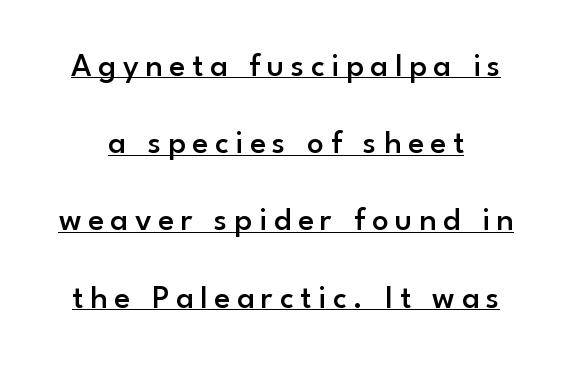
Glyph-to-glyph distance is far greater than everyday printed text. Do the letters lean? They stand straight. If you measured baseline to baseline, you'd find a long distance. To sum up the face: it is a sans, with no serifs. Is this a fixed-width face? No — the glyphs have proportional, varying widths. Like a heading marked for emphasis, these lines bear an underscore.
